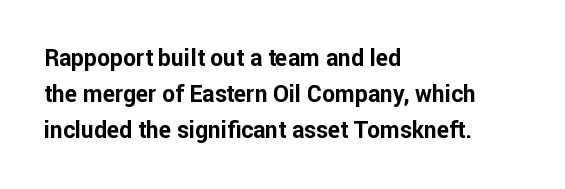
Notice how descenders clear the ascenders below comfortably — that's standard leading. The sample has been set heavy, in full bold. Italic? Not at all — the glyphs are vertical. A bare baseline throughout the passage. The rag falls on the right side of this text block. Inter-character spacing is left at the font's built-in metrics.
